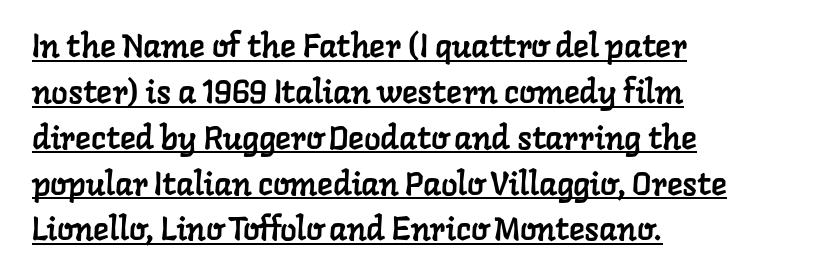
Normally led — the rows are evenly, conventionally spaced. The string is rendered with underlining switched on. Does extra space separate the letters? No, they use regular spacing. Horizontal alignment here is leftward, the default for most running prose. Think of a printed novel: that variable character pitch is what you see here.
